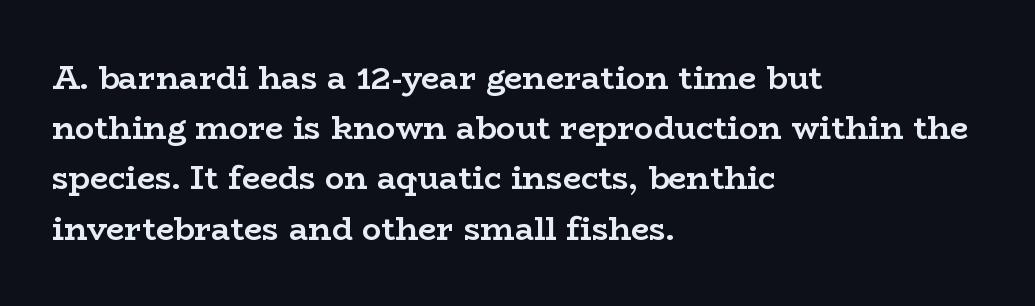
The image shows 32 px semibold, wide serif type, upright; set left-aligned, normal line spacing (1.57x), normal letter spacing, not underlined; low stroke contrast and a medium x-height.
